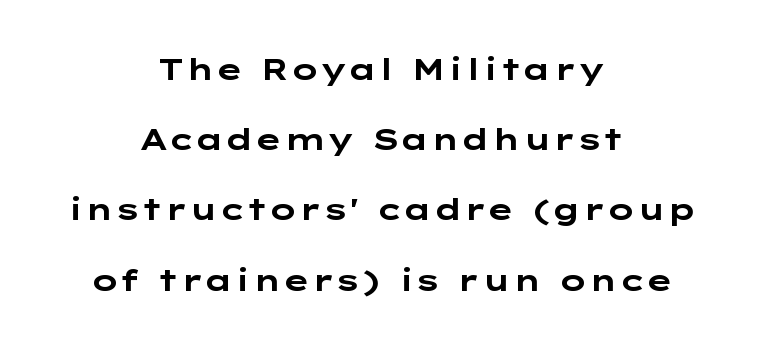
Q: Is the text bold? A: Yes.
Q: Is the text italic (slanted)? A: No, it is upright.
Q: Is the typeface a serif or a sans-serif typeface? A: Sans-serif.
Q: Is the text underlined? A: No.
Q: How is the paragraph aligned? A: Centered.
Q: Is the spacing between letters normal or unusually wide? A: Normal.
Q: Is the spacing between lines tight, normal or loose? A: Loose.
Q: Width (condensed, normal, or wide)? A: Wide.
Q: Stroke contrast? A: Low.
Q: x-height? A: Medium.
